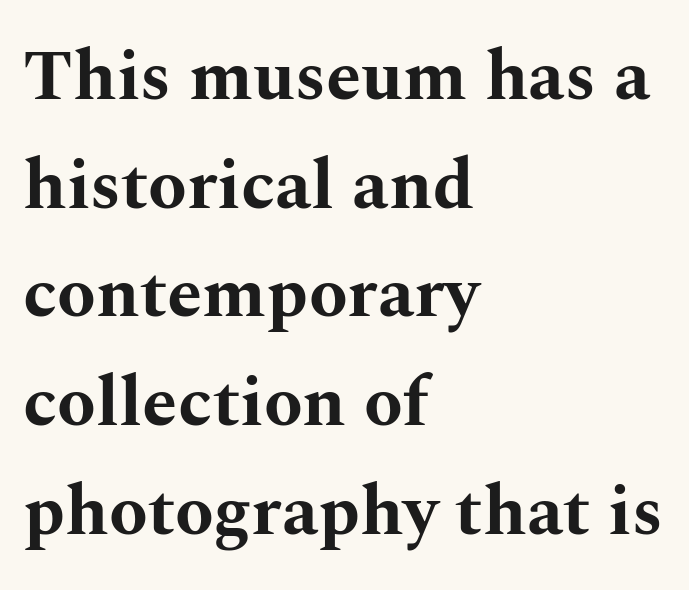
Evenly set lines give the paragraph a standard silhouette. The rendering uses a bold face; every stroke is thick and dark. The passage shown is typed in a proportional face where columns would drift. Quick note: not italic, upright. Honestly, the letter spacing is just normal — you wouldn't notice it.
